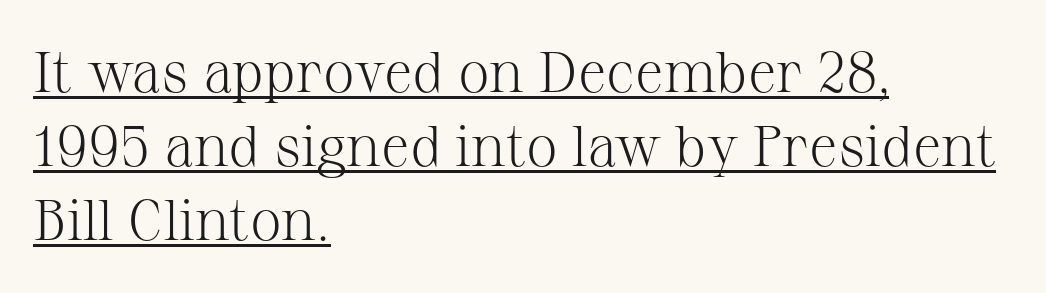
The image shows 57 px light serif type, upright; set left-aligned, normal line spacing (1.3x), normal letter spacing, underlined; medium stroke contrast and a medium x-height.
